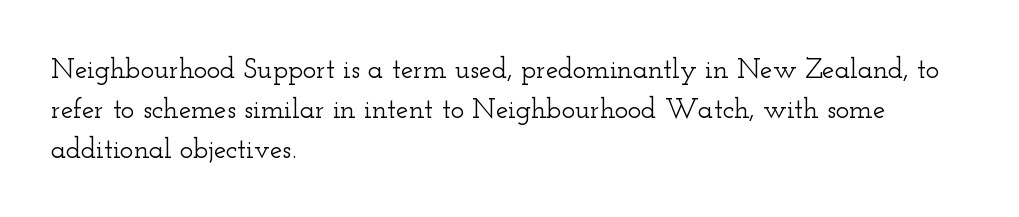
Students, note that the glyphs here touch the page at normal intervals. What kind of face is this? One with serifs. Character widths vary here, with narrow letters taking less room than wide ones. This is the regular roman posture of the typeface.
